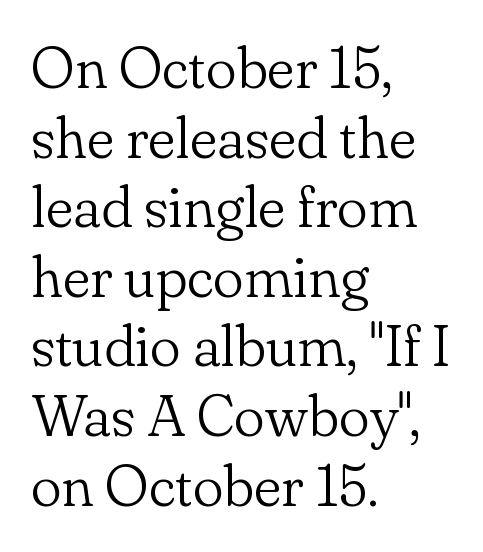
Q: Is the text bold? A: No.
Q: Is the text italic (slanted)? A: No, it is upright.
Q: Is the typeface a serif or a sans-serif typeface? A: Serif.
Q: Is the text underlined? A: No.
Q: How is the paragraph aligned? A: Left-aligned.
Q: Is the spacing between letters normal or unusually wide? A: Normal.
Q: Width (condensed, normal, or wide)? A: Normal.
Q: Stroke contrast? A: Low.
Q: x-height? A: Small.
Q: Monospaced? A: No.
